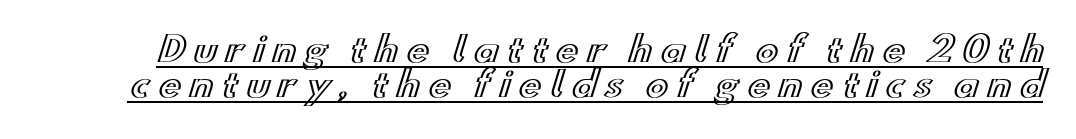
These lines are rendered in a variable-pitch font. Short note: letters widely spaced. How would I describe the line gaps? Narrow and economical. Beneath each row of characters lies a ruled line.
